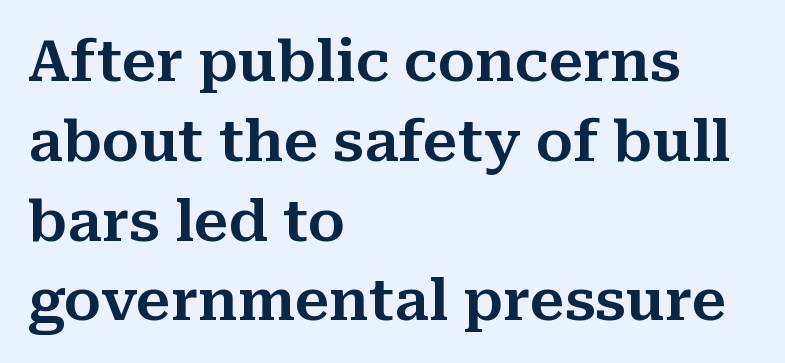
Rule under the text: the space is simply empty. A serif font was chosen for this passage. The line texture is even and compact thanks to regular tracking. A typesetter would mark this as roman, not italic. Visually the block forms a straight wall on the left and a jagged coastline on the right. The rendering uses natural spacing where letterforms have individual widths.
